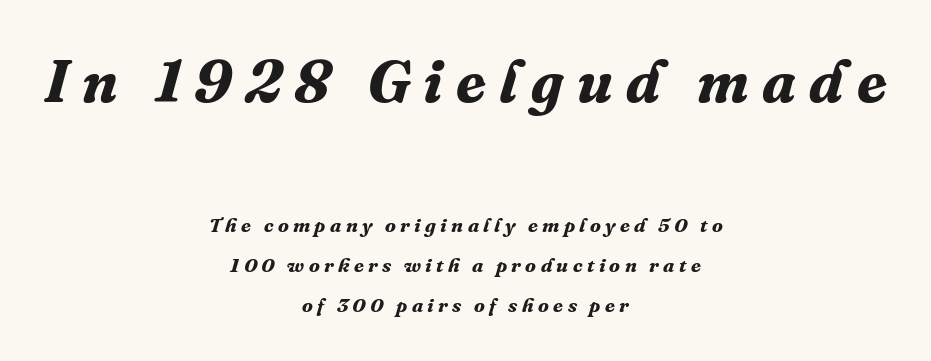
The image shows 60 px bold serif type, italic (leaning right); set centered, loose line spacing (2.01x), unusually wide letter spacing (+0.22 em), not underlined; the first (top) block is 3.0x larger; medium stroke contrast and a medium x-height.
